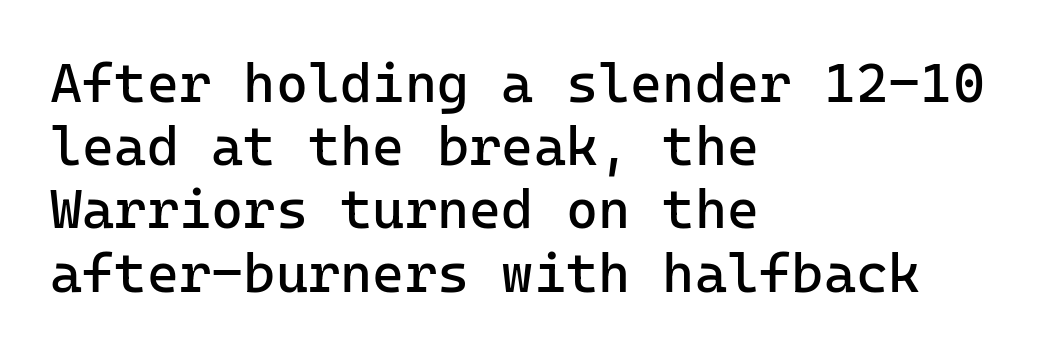
This rendering leaves character spacing at its baseline value. The lines are packed closely together with very little leading. Note the uniform advance width — an 'i' takes as much space as an 'm'. This is sans-serif lettering, the kind often seen on screens and signage. Does the lettering tilt? It doesn't — this is upright.
